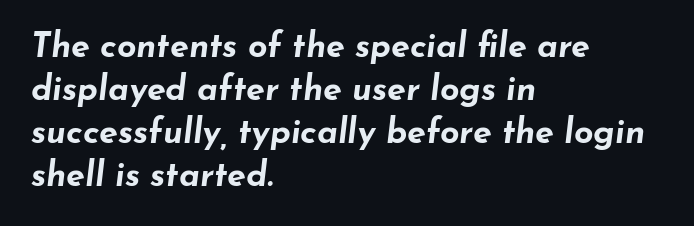
Q: Is the text bold? A: Yes.
Q: Is the text italic (slanted)? A: Yes, it leans right by about 7 degrees.
Q: Is the text underlined? A: No.
Q: How is the paragraph aligned? A: Left-aligned.
Q: Is the spacing between letters normal or unusually wide? A: Normal.
Q: Is the spacing between lines tight, normal or loose? A: Normal.
Q: Width (condensed, normal, or wide)? A: Wide.
Q: Stroke contrast? A: Low.
Q: x-height? A: Small.
Q: Monospaced? A: No.
